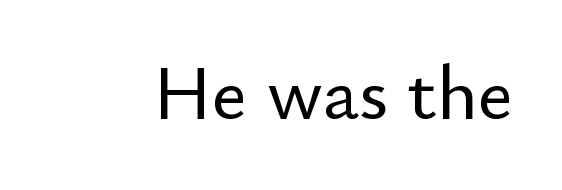
The passage shown is typeset with a sans-serif family. Is this a fixed-width face? No — the glyphs have proportional, varying widths. Rule under the text: the space is simply empty. Designer's note — italics off, roman on.
